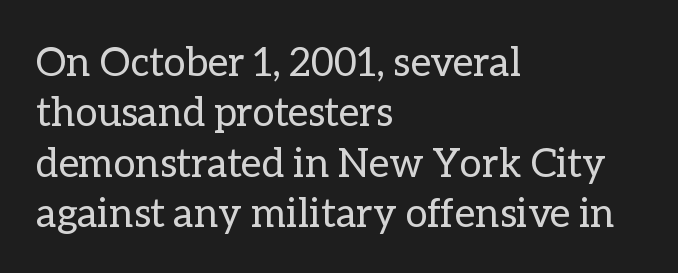
The image shows 40 px regular-weight type, upright; set left-aligned, normal line spacing (1.26x), normal letter spacing, not underlined; low stroke contrast and a medium x-height.
